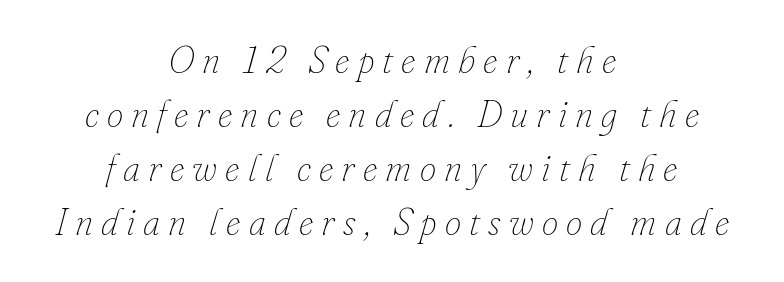
Q: Is the text bold? A: No.
Q: Is the text italic (slanted)? A: Yes, it leans right by about 16 degrees.
Q: Is the text underlined? A: No.
Q: How is the paragraph aligned? A: Centered.
Q: Is the spacing between letters normal or unusually wide? A: Unusually wide.
Q: Is the spacing between lines tight, normal or loose? A: Normal.
Q: Width (condensed, normal, or wide)? A: Normal.
Q: Stroke contrast? A: Low.
Q: x-height? A: Small.
Q: Monospaced? A: No.
